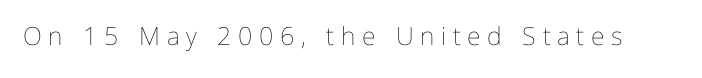
Descender tails drop into unmarked territory. How are the letters spaced? Widely, with obvious added tracking. Heaviness? Minimal to ordinary, like unemphasized prose. These lines were composed using upright roman letters.
